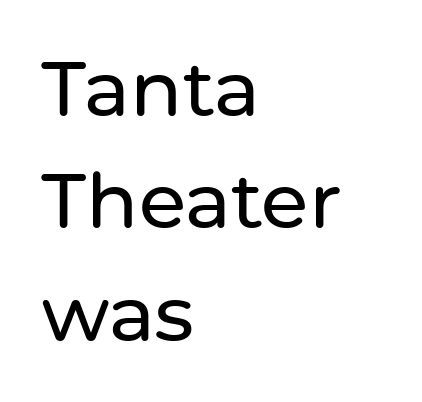
These lines are rendered in a variable-pitch font. The axis of the letterforms is exactly vertical. Rows of type keep a routine distance in the vertical direction. The words here are not underlined. This sample is left-justified, so line endings fall wherever the words run out.
